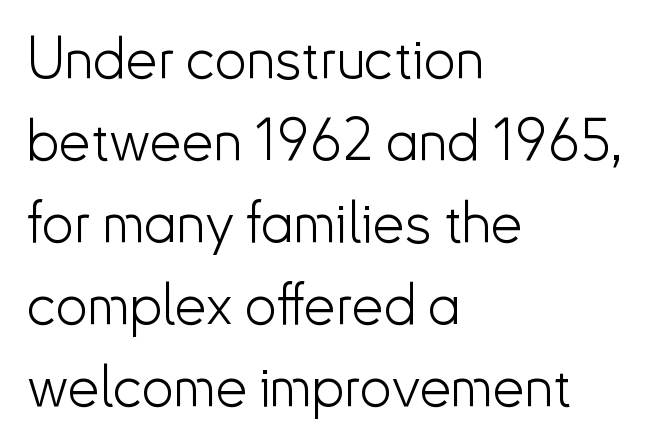
The image shows 57 px light sans-serif type, upright; set left-aligned, normal line spacing (1.44x), normal letter spacing, not underlined; low stroke contrast and a small x-height.
